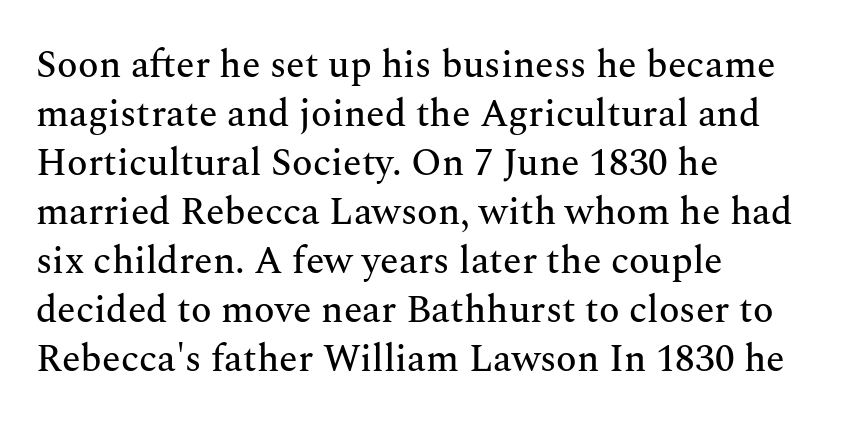
{"serif": "yes", "italic": "no", "width": "normal", "stroke_contrast": "medium", "x_height": "medium", "monospaced": "no", "underline": "no", "align": "left", "line_spacing": "normal", "line_spacing_ratio": 1.29, "letter_spacing": "normal", "letter_spacing_em": 0.0, "glyph_px": 38}
